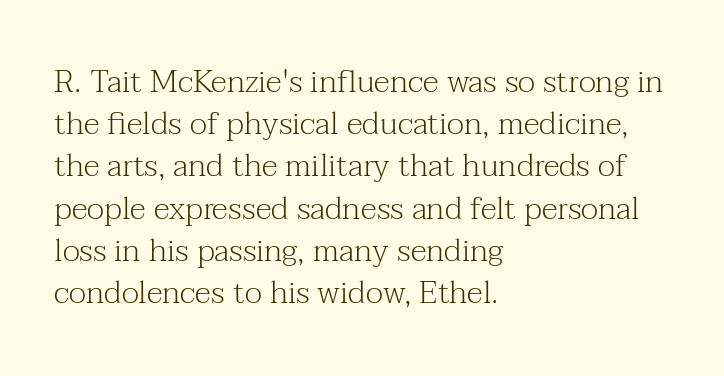
Is the stroke heavy? The answer is a plain regular-or-lighter. Words appear dense and cohesive because spacing is normal. Looks like regular typesetting: each glyph gets only the width it needs. The line-height multiplier appears to be the usual default.
